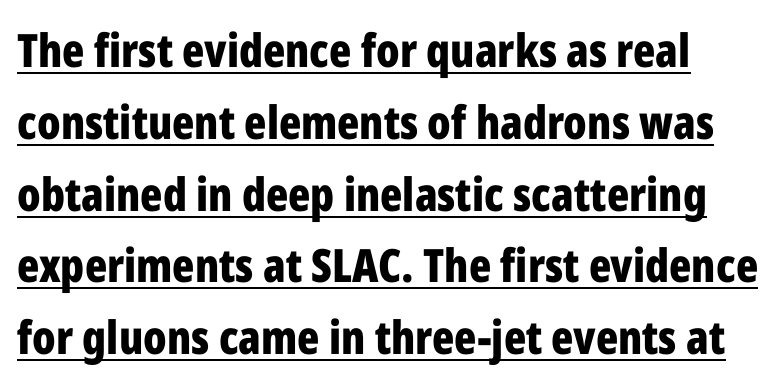
Thick stems and heavy bowls — unmistakably bold. You can see a thin bar hugging the bottom of the glyphs. Nothing unusual about the tracking: characters are spaced as the font intends. Note the varied advance widths — an 'i' is clearly narrower than an 'm'. The rendering uses a moderate line-height, typical for paragraphs.
